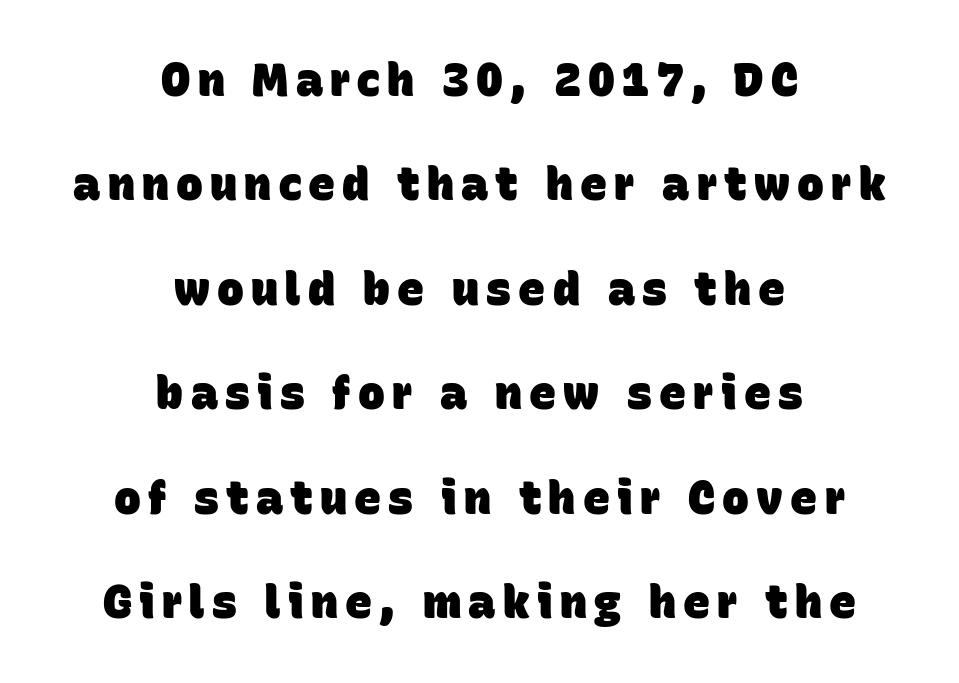
Stroke terminals: plain, sans-serif. Reading down the column, the eye jumps a long way to each next line. A typesetter would call this proportional, since set widths differ per character. Its strokes are broad and dark, the hallmark of bold type. The gap between lines stays unmarked. The passage is arranged like a title page — every line centered.
